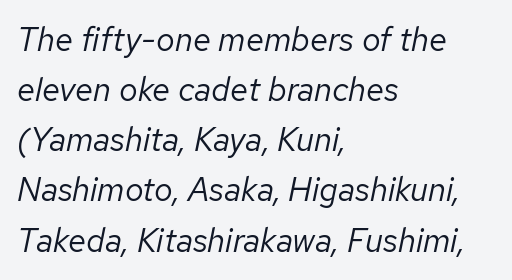
Q: Is the text bold? A: No.
Q: Is the text italic (slanted)? A: Yes, it leans right by about 12 degrees.
Q: Is the text underlined? A: No.
Q: How is the paragraph aligned? A: Left-aligned.
Q: Is the spacing between letters normal or unusually wide? A: Normal.
Q: Is the spacing between lines tight, normal or loose? A: Normal.
Q: Width (condensed, normal, or wide)? A: Normal.
Q: Stroke contrast? A: Low.
Q: x-height? A: Medium.
Q: Monospaced? A: No.
